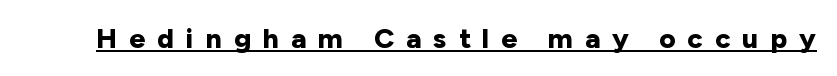
Q: Is the text bold? A: Yes.
Q: Is the text italic (slanted)? A: No, it is upright.
Q: Is the typeface a serif or a sans-serif typeface? A: Sans-serif.
Q: Is the text underlined? A: Yes.
Q: Is the spacing between letters normal or unusually wide? A: Unusually wide.
Q: Width (condensed, normal, or wide)? A: Normal.
Q: Stroke contrast? A: Low.
Q: x-height? A: Medium.
Q: Monospaced? A: No.
